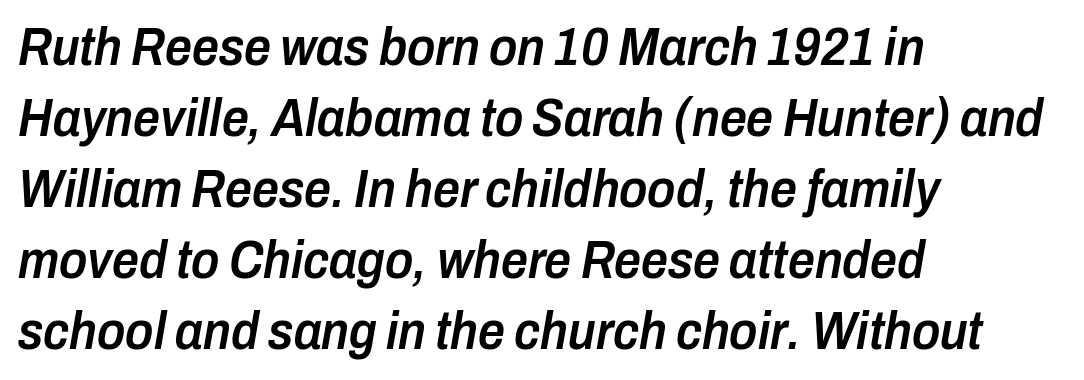
The image shows 53 px semibold, condensed type, italic (leaning right); set left-aligned, normal line spacing (1.34x), normal letter spacing, not underlined; low stroke contrast and a medium x-height.
